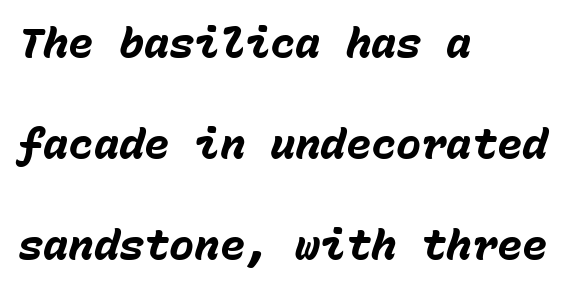
Q: Is the text bold? A: Yes.
Q: Is the text italic (slanted)? A: Yes, it leans right by about 15 degrees.
Q: Is the text underlined? A: No.
Q: How is the paragraph aligned? A: Left-aligned.
Q: Is the spacing between letters normal or unusually wide? A: Normal.
Q: Is the spacing between lines tight, normal or loose? A: Loose.
Q: Width (condensed, normal, or wide)? A: Normal.
Q: Stroke contrast? A: Low.
Q: x-height? A: Medium.
Q: Monospaced? A: Yes.
